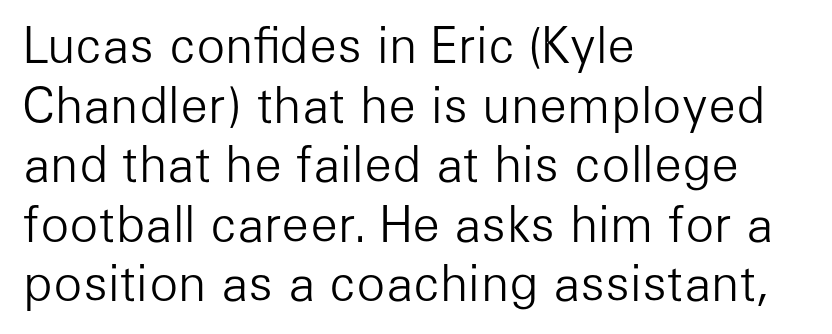
Compared with a centered layout, this one pins lines to the left instead. The line texture is even and compact thanks to regular tracking. You could not count columns in this text — the font is proportionally spaced. Clear beneath every line of the passage. The strokes are not fattened; the text isn't bold.
